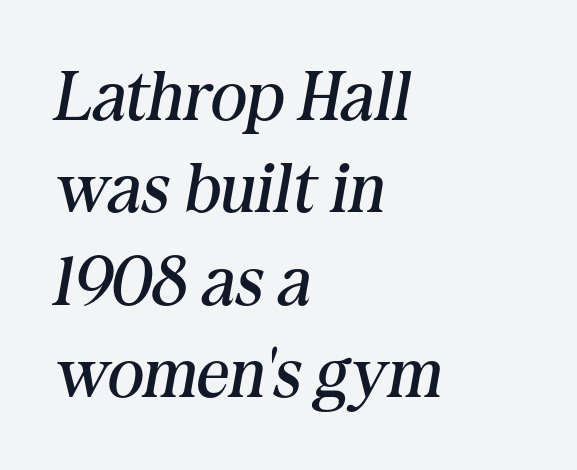
{"serif": "yes", "italic": "yes", "lean": "right", "slant_degrees": 10, "bold": "no", "weight": "regular", "width": "normal", "stroke_contrast": "medium", "x_height": "medium", "monospaced": "no", "underline": "no", "align": "left", "line_spacing": "normal", "line_spacing_ratio": 1.32, "letter_spacing": "normal", "letter_spacing_em": 0.0, "glyph_px": 70}
